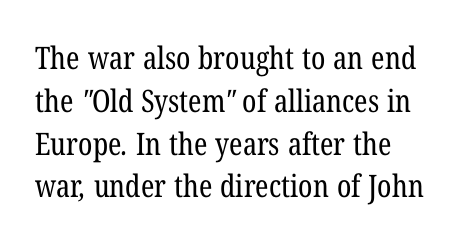
Is this a fixed-width face? No — the glyphs have proportional, varying widths. Examine the stroke ends and you'll spot serifs. The face used here is rendered with its standard letterfit. Descenders hang freely into open space. No chunkiness to these letters — they're not bold. These lines sit exactly where default settings would place them.
